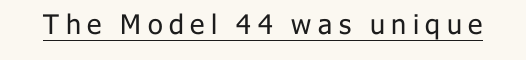
Stems here are at most as thick as an everyday book face. Looks like someone drew a line under every word here. The horizontal fit of the characters is loose and conspicuously gappy. Notice how the stems are strictly vertical — no italics here.
